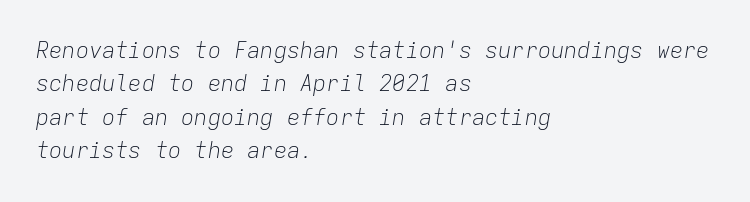
Q: Is the text bold? A: No.
Q: Is the text italic (slanted)? A: Yes, it leans right by about 9 degrees.
Q: Is the text underlined? A: No.
Q: How is the paragraph aligned? A: Left-aligned.
Q: Is the spacing between letters normal or unusually wide? A: Normal.
Q: Is the spacing between lines tight, normal or loose? A: Normal.
